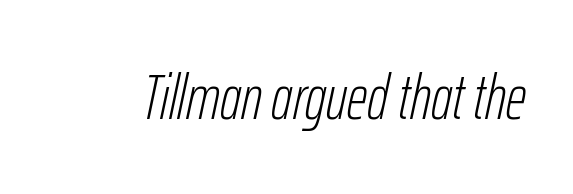
Q: Is the text bold? A: No.
Q: Is the text italic (slanted)? A: Yes, it leans right by about 12 degrees.
Q: Is the text underlined? A: No.
Q: Is the spacing between letters normal or unusually wide? A: Normal.
Q: Width (condensed, normal, or wide)? A: Condensed.
Q: Stroke contrast? A: Low.
Q: x-height? A: Medium.
Q: Monospaced? A: No.
